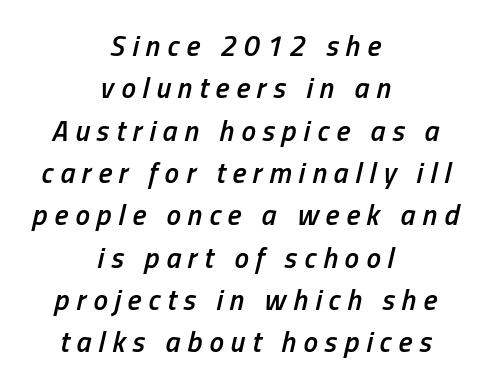
The image shows 29 px semibold, condensed type, italic (leaning right); set centered, normal line spacing (1.46x), unusually wide letter spacing (+0.24 em), not underlined; low stroke contrast and a medium x-height.
